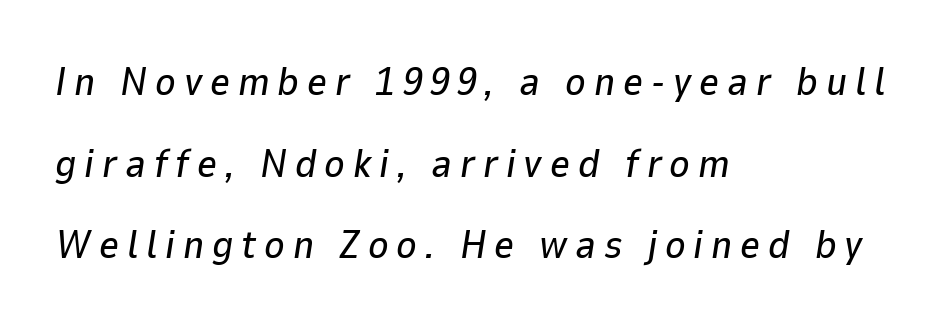
{"italic": "yes", "lean": "right", "slant_degrees": 9, "width": "normal", "stroke_contrast": "low", "x_height": "medium", "monospaced": "no", "underline": "no", "align": "left", "line_spacing": "loose", "line_spacing_ratio": 2.09, "letter_spacing": "wide", "letter_spacing_em": 0.2, "glyph_px": 39}
